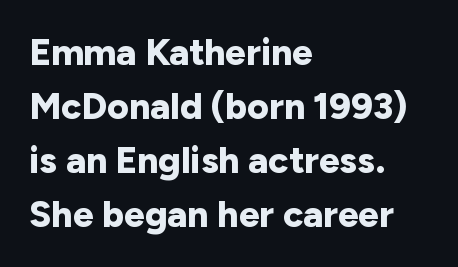
{"serif": "no", "italic": "no", "bold": "yes", "weight": "bold", "width": "normal", "stroke_contrast": "low", "x_height": "medium", "monospaced": "no", "underline": "no", "align": "left", "line_spacing": "normal", "line_spacing_ratio": 1.46, "letter_spacing": "normal", "letter_spacing_em": 0.0, "glyph_px": 37}
